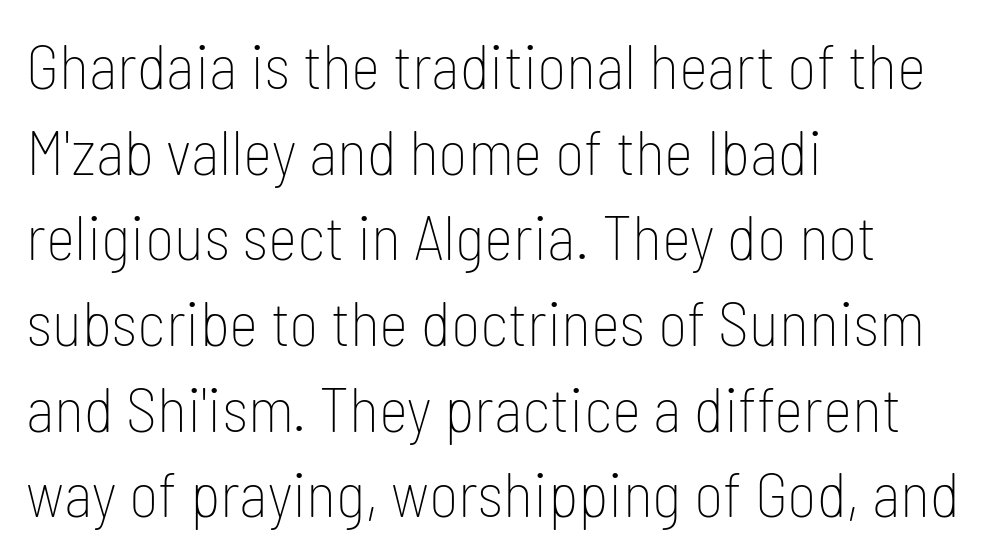
The image shows 63 px thin, condensed sans-serif type, upright; set left-aligned, normal line spacing (1.36x), normal letter spacing, not underlined; low stroke contrast and a medium x-height.
